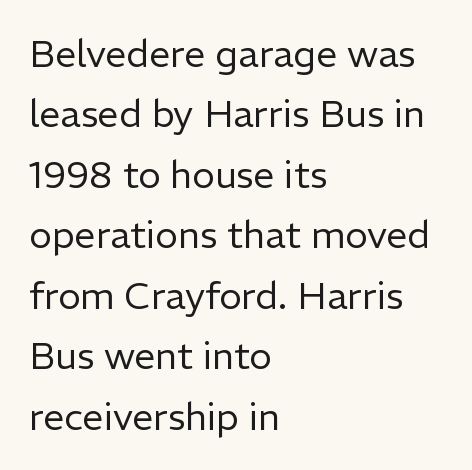
The image shows 38 px regular-weight sans-serif type, upright; set left-aligned, normal line spacing (1.59x), normal letter spacing, not underlined; low stroke contrast and a medium x-height.
